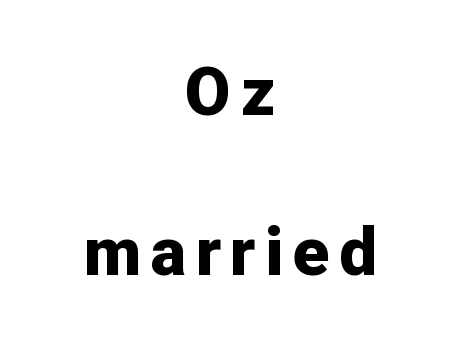
Q: Is the text bold? A: Yes.
Q: Is the text italic (slanted)? A: No, it is upright.
Q: Is the typeface a serif or a sans-serif typeface? A: Sans-serif.
Q: Is the text underlined? A: No.
Q: How is the paragraph aligned? A: Centered.
Q: Is the spacing between lines tight, normal or loose? A: Loose.
Q: Width (condensed, normal, or wide)? A: Normal.
Q: Stroke contrast? A: Low.
Q: x-height? A: Medium.
Q: Monospaced? A: No.
